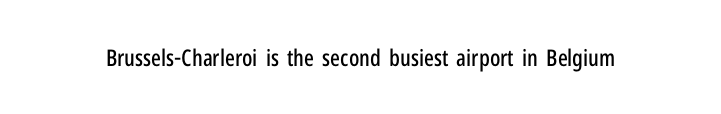
The image shows 23 px text type, upright; set normal letter spacing, not underlined.
